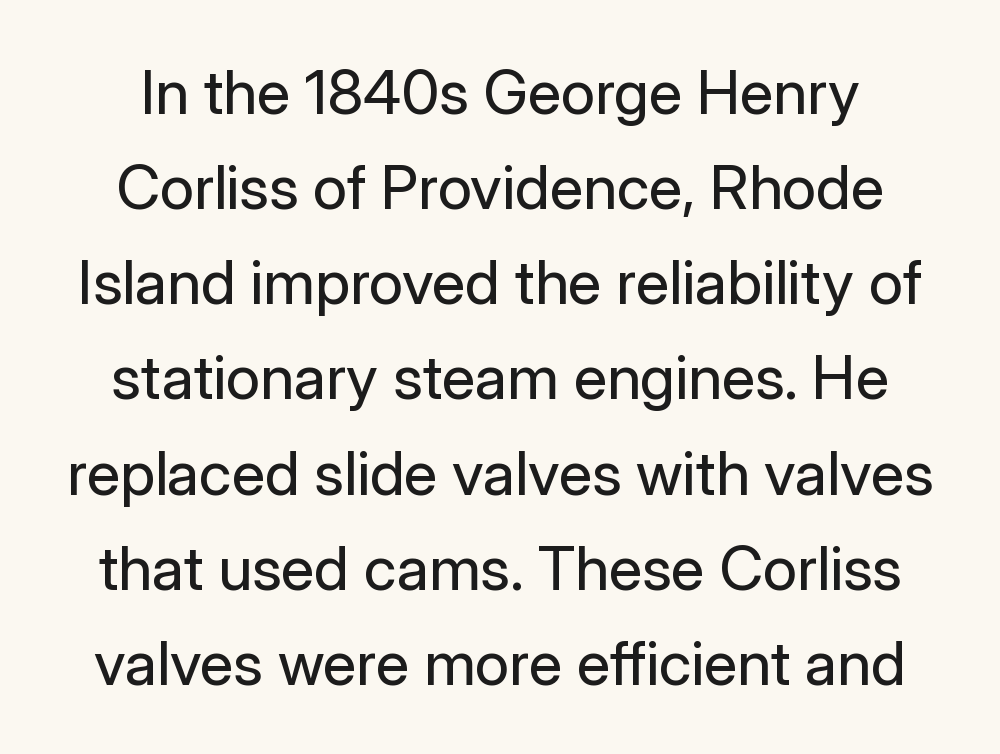
The image shows 61 px regular-weight sans-serif type, upright; set normal line spacing (1.56x), normal letter spacing, not underlined; low stroke contrast and a medium x-height.
